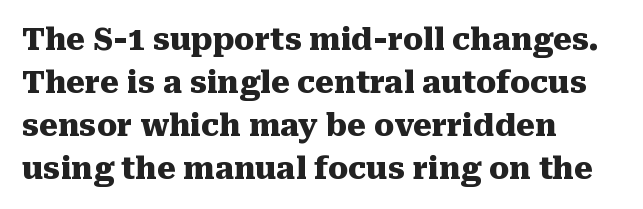
Q: Is the text bold? A: Yes.
Q: Is the text italic (slanted)? A: No, it is upright.
Q: Is the typeface a serif or a sans-serif typeface? A: Serif.
Q: Is the text underlined? A: No.
Q: How is the paragraph aligned? A: Left-aligned.
Q: Is the spacing between letters normal or unusually wide? A: Normal.
Q: Is the spacing between lines tight, normal or loose? A: Normal.
Q: Width (condensed, normal, or wide)? A: Normal.
Q: Stroke contrast? A: Medium.
Q: x-height? A: Medium.
Q: Monospaced? A: No.
